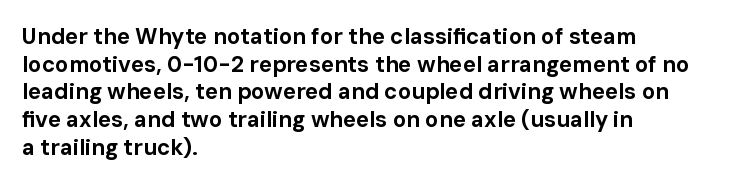
{"italic": "no", "bold": "yes", "underline": "no", "align": "left", "line_spacing": "normal", "line_spacing_ratio": 1.26, "letter_spacing": "normal", "letter_spacing_em": 0.0, "glyph_px": 22}
